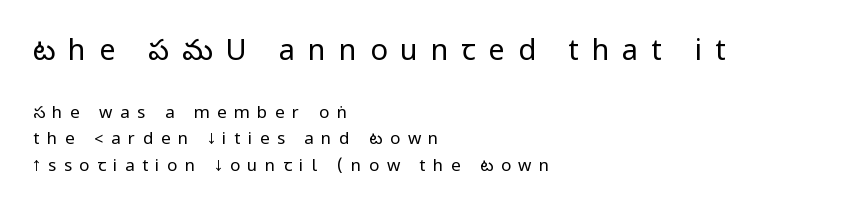
{"serif": "no", "italic": "no", "bold": "no", "weight": "regular", "width": "condensed", "stroke_contrast": "low", "underline": "no", "align": "left", "line_spacing": "normal", "line_spacing_ratio": 1.57, "letter_spacing": "wide", "letter_spacing_em": 0.44, "larger_block": "first", "size_ratio": 1.71, "glyph_px": 29}
